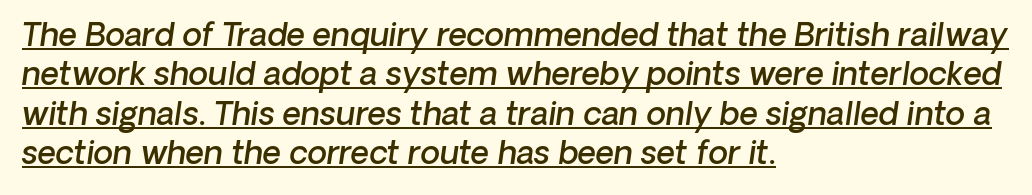
The image shows 32 px semibold type, italic (leaning right); set left-aligned, line spacing 1.23x, normal letter spacing, underlined; low stroke contrast and a medium x-height.
